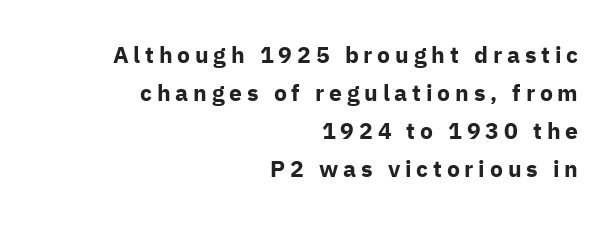
{"italic": "no", "bold": "yes", "underline": "no", "align": "right", "line_spacing": "normal", "line_spacing_ratio": 1.65, "letter_spacing": "wide", "letter_spacing_em": 0.21, "glyph_px": 23}
